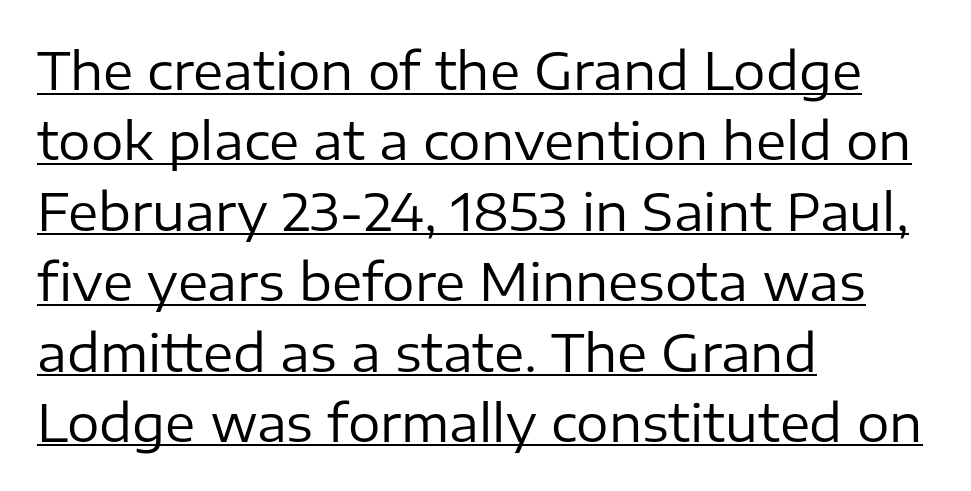
The image shows 51 px regular-weight sans-serif type, upright; set left-aligned, normal line spacing (1.38x), normal letter spacing, underlined; low stroke contrast and a medium x-height.
